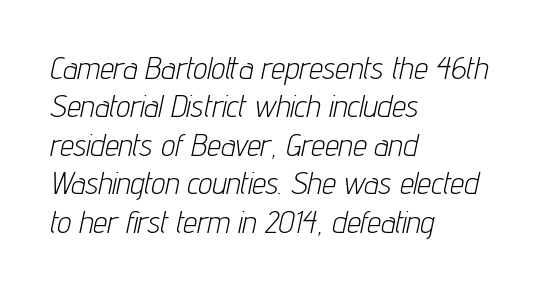
Q: Is the text bold? A: No.
Q: Is the text italic (slanted)? A: Yes, it leans right by about 12 degrees.
Q: Is the text underlined? A: No.
Q: How is the paragraph aligned? A: Left-aligned.
Q: Is the spacing between letters normal or unusually wide? A: Normal.
Q: Width (condensed, normal, or wide)? A: Condensed.
Q: Stroke contrast? A: Low.
Q: x-height? A: Medium.
Q: Monospaced? A: No.
